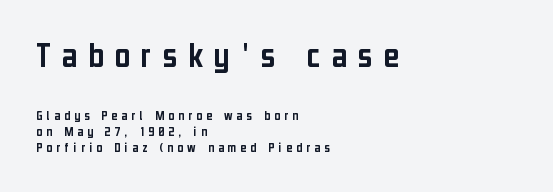
{"serif": "no", "italic": "no", "width": "condensed", "stroke_contrast": "low", "x_height": "medium", "monospaced": "no", "underline": "no", "align": "left", "line_spacing": "tight", "line_spacing_ratio": 1.15, "letter_spacing": "wide", "letter_spacing_em": 0.3, "larger_block": "first", "size_ratio": 2.64, "glyph_px": 37}
